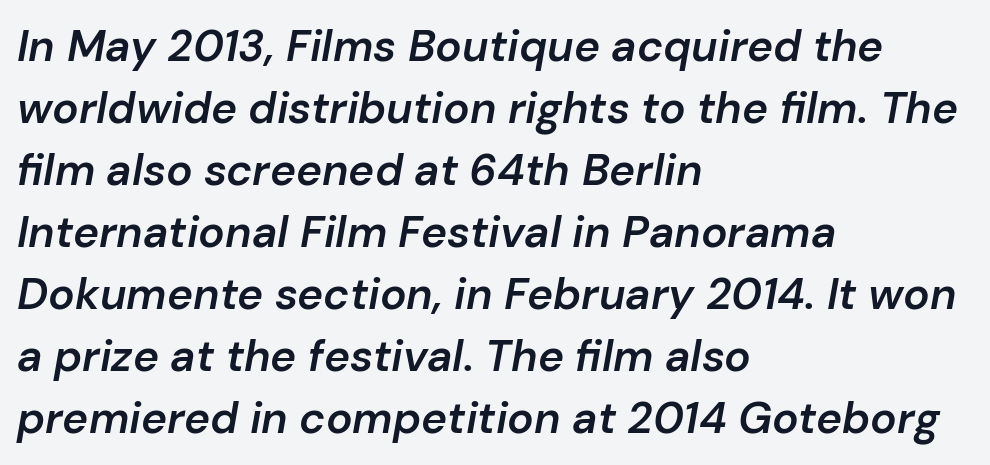
Rows of type keep a routine distance in the vertical direction. The face used here has a pronounced slope to its letters. Characters follow at the spacing the type designer built in. Firm but not heavy-handed strokes: this text is semibold. Where is the straight margin? On the left. This rendering features lettering with no underline.
